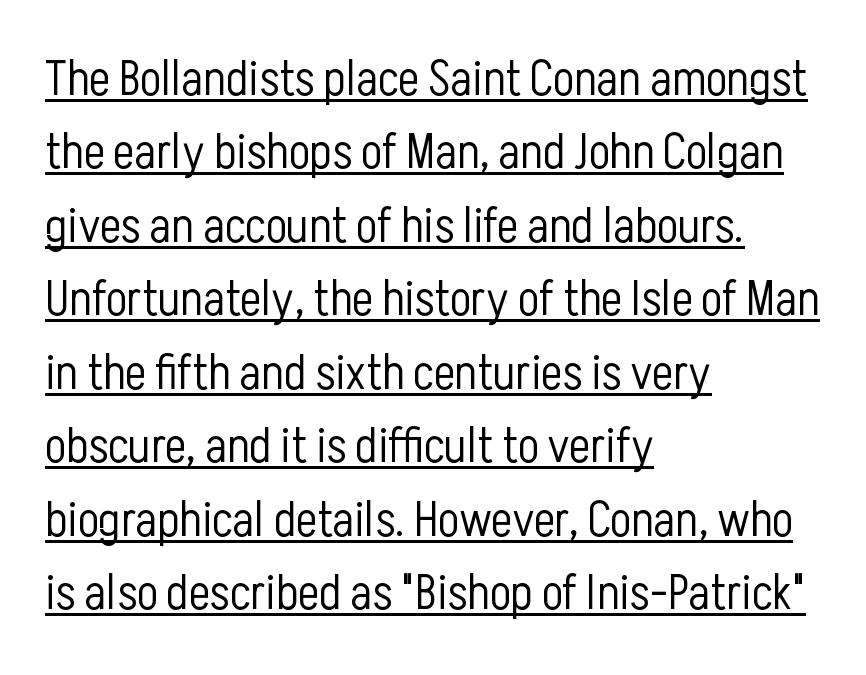
{"serif": "no", "italic": "no", "bold": "no", "weight": "light", "width": "condensed", "stroke_contrast": "low", "x_height": "medium", "monospaced": "no", "underline": "yes", "align": "left", "line_spacing": "normal", "line_spacing_ratio": 1.47, "letter_spacing": "normal", "letter_spacing_em": 0.0, "glyph_px": 50}
